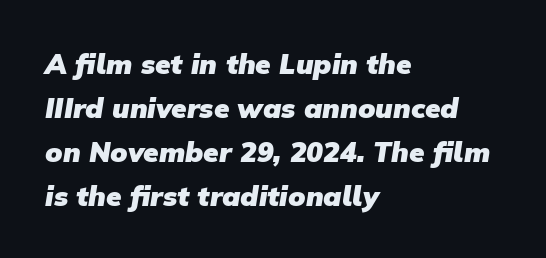
{"serif": "no", "bold": "yes", "weight": "heavy", "width": "normal", "stroke_contrast": "low", "x_height": "medium", "monospaced": "no", "underline": "no", "align": "left", "line_spacing": "normal", "line_spacing_ratio": 1.57, "letter_spacing": "normal", "letter_spacing_em": 0.0, "glyph_px": 28}
